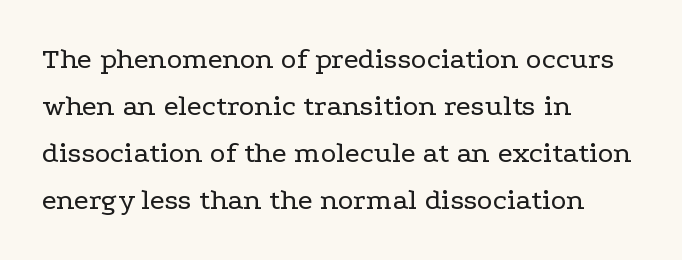
The face looks like a standard text weight, possibly lighter. Line starts are locked; line ends wander. Ordinary non-slanted type is in use. Does extra space separate the letters? No, they use regular spacing. The area under the type is left untouched. The designer left line spacing at the default.
